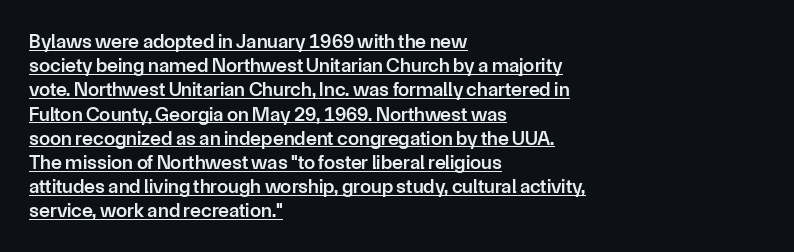
{"italic": "no", "bold": "semi", "underline": "yes", "align": "left", "line_spacing_ratio": 1.21, "letter_spacing": "normal", "letter_spacing_em": 0.0, "glyph_px": 20}
